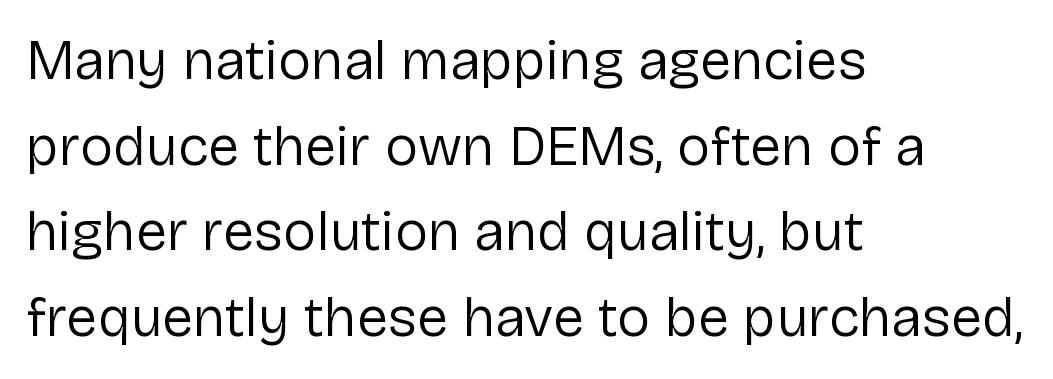
{"serif": "no", "italic": "no", "bold": "no", "weight": "regular", "width": "normal", "stroke_contrast": "low", "x_height": "medium", "monospaced": "no", "underline": "no", "align": "left", "line_spacing": "normal", "line_spacing_ratio": 1.53, "letter_spacing": "normal", "letter_spacing_em": 0.0, "glyph_px": 56}
